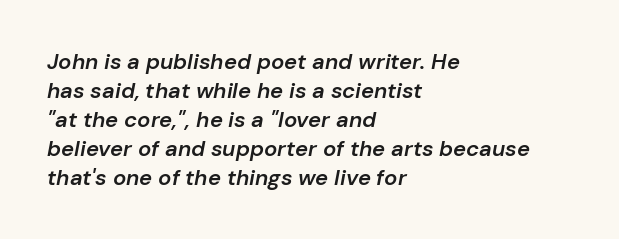
{"italic": "yes", "lean": "right", "slant_degrees": 10, "bold": "semi", "underline": "no", "align": "left", "line_spacing": "normal", "line_spacing_ratio": 1.32, "letter_spacing": "normal", "letter_spacing_em": 0.0, "glyph_px": 22}
